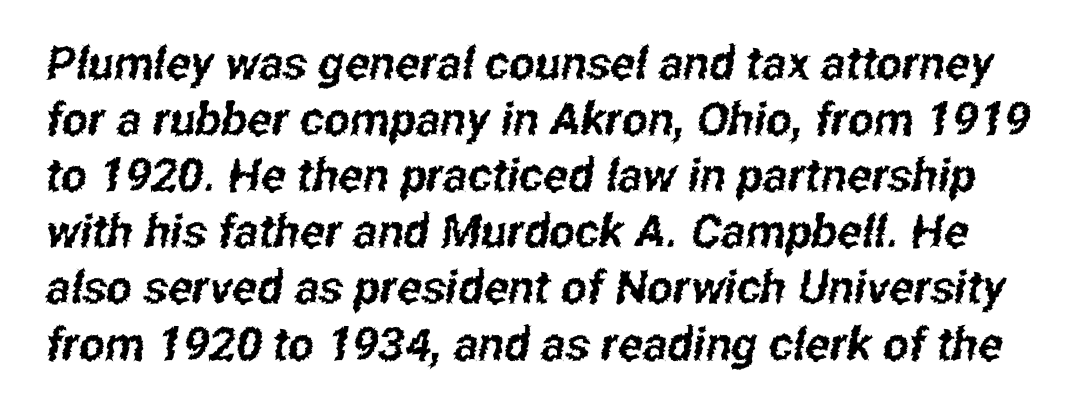
The image shows 46 px condensed sans-serif type; set line spacing 1.22x, normal letter spacing, not underlined; low stroke contrast and a medium x-height.
